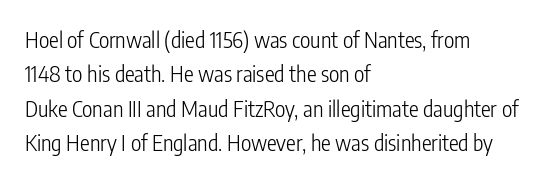
{"italic": "no", "bold": "no", "underline": "no", "align": "left", "line_spacing": "normal", "line_spacing_ratio": 1.56, "letter_spacing": "normal", "letter_spacing_em": 0.0, "glyph_px": 22}
